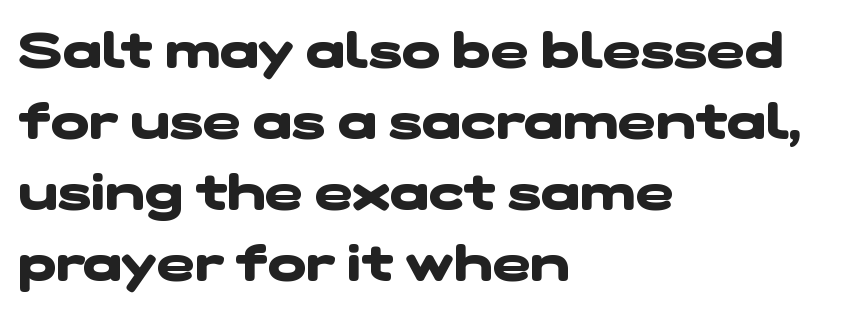
The type is set solid horizontally, with unmodified tracking. Typeset ragged right — the left edge is the straight one. The designer left line spacing at the default. These lines are rendered in a variable-pitch font.
